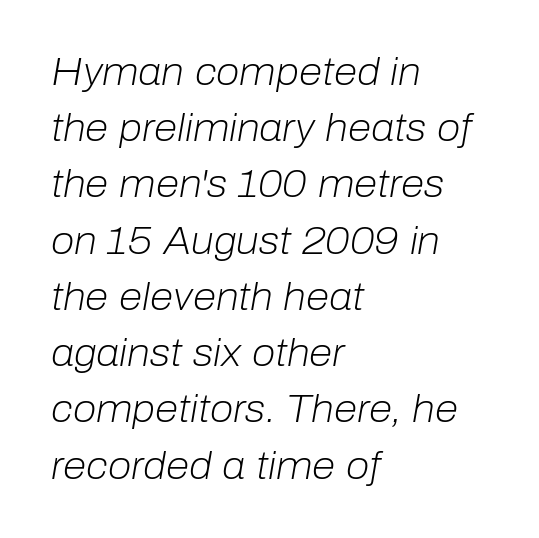
Q: Is the text bold? A: No.
Q: Is the text italic (slanted)? A: Yes, it leans right by about 10 degrees.
Q: Is the text underlined? A: No.
Q: How is the paragraph aligned? A: Left-aligned.
Q: Is the spacing between letters normal or unusually wide? A: Normal.
Q: Is the spacing between lines tight, normal or loose? A: Normal.
Q: Width (condensed, normal, or wide)? A: Normal.
Q: Stroke contrast? A: Low.
Q: x-height? A: Medium.
Q: Monospaced? A: No.
